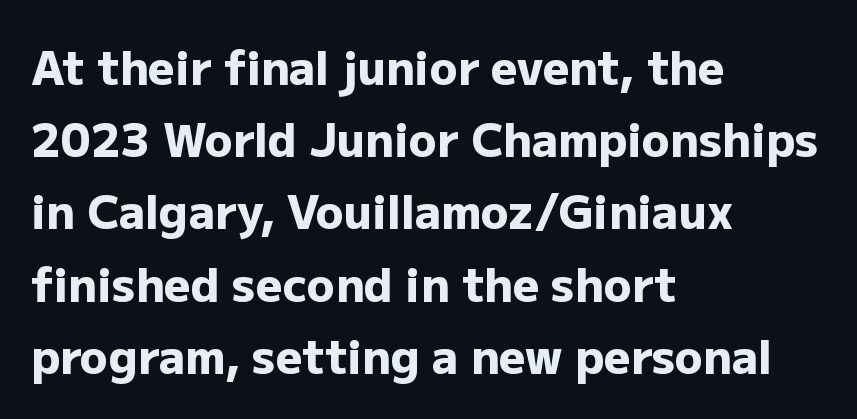
Q: Is the text bold? A: Yes.
Q: Is the text italic (slanted)? A: No, it is upright.
Q: Is the typeface a serif or a sans-serif typeface? A: Sans-serif.
Q: Is the text underlined? A: No.
Q: How is the paragraph aligned? A: Left-aligned.
Q: Is the spacing between letters normal or unusually wide? A: Normal.
Q: Is the spacing between lines tight, normal or loose? A: Normal.
Q: Width (condensed, normal, or wide)? A: Normal.
Q: Stroke contrast? A: Low.
Q: x-height? A: Medium.
Q: Monospaced? A: No.
